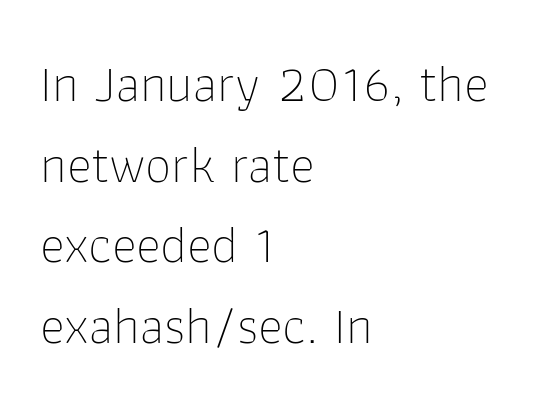
{"serif": "no", "italic": "no", "bold": "no", "weight": "thin", "width": "normal", "stroke_contrast": "low", "x_height": "medium", "monospaced": "no", "underline": "no", "align": "left", "line_spacing": "normal", "line_spacing_ratio": 1.52, "letter_spacing": "normal", "letter_spacing_em": 0.0, "glyph_px": 53}
